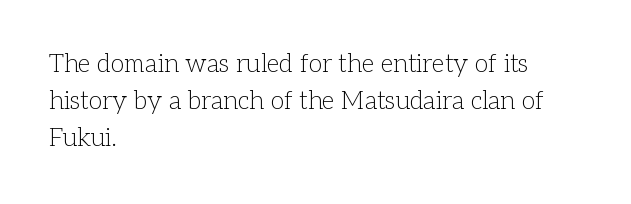
Q: Is the text bold? A: No.
Q: Is the text italic (slanted)? A: No, it is upright.
Q: Is the text underlined? A: No.
Q: How is the paragraph aligned? A: Left-aligned.
Q: Is the spacing between letters normal or unusually wide? A: Normal.
Q: Is the spacing between lines tight, normal or loose? A: Normal.
